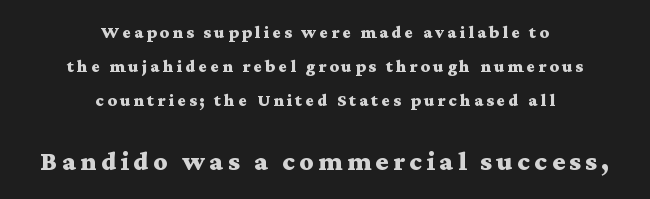
Q: Is the text bold? A: Yes.
Q: Is the text italic (slanted)? A: No, it is upright.
Q: Is the text underlined? A: No.
Q: How is the paragraph aligned? A: Centered.
Q: Which block of text is set in a larger size, the first (top) or the second (bottom)? A: The second (bottom) one.
